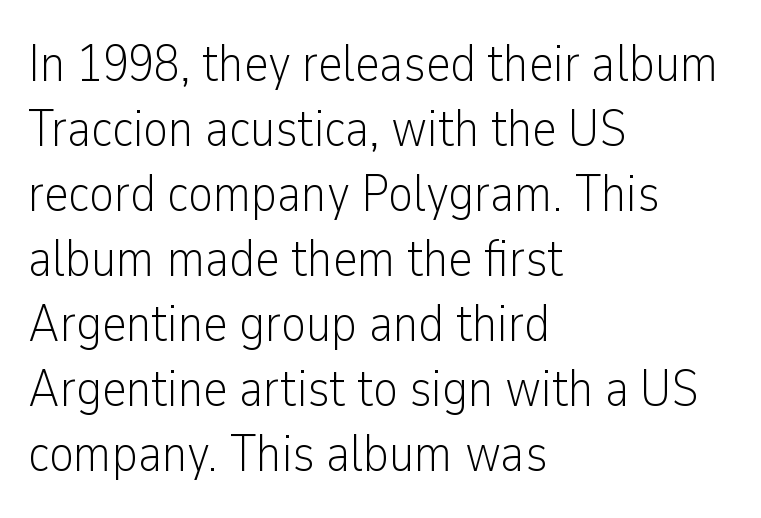
The gaps between neighbouring characters are ordinary and unremarkable. It's the straight-up-and-down kind of type. This sample has the flowing, uneven cadence of proportional lettering. The characters display no serif detailing; their extremities are plain. What's the leading like? Ordinary, nothing unusual. Type without underlining.
